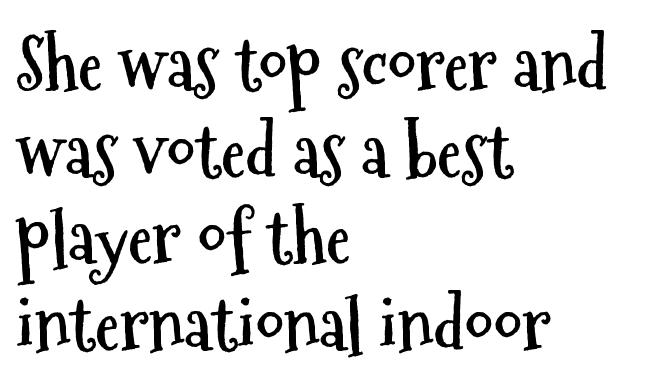
Which margin do the lines hug? The left one — the right edge is uneven. When letters stand straight like this, we call the style roman or upright. Honestly, there is no underline to notice here at all. Letterform terminals end flat and unadorned throughout the passage. The type is set solid horizontally, with unmodified tracking. The rendering uses natural spacing where letterforms have individual widths.
